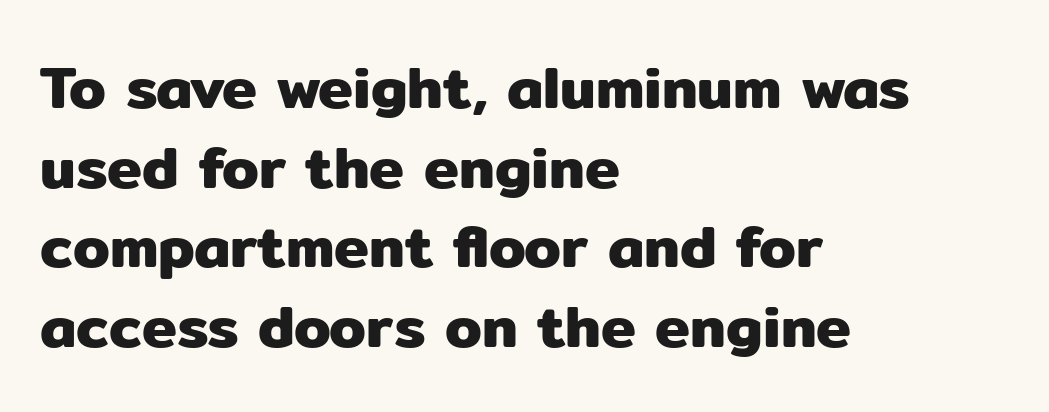
Regarding leading, the lines here are spaced in the standard way. The text was rendered using a sans face with plain stroke endings. No italicization has been applied; the sample stays upright. Look at the tracking — it's just the regular setting, nothing added.
